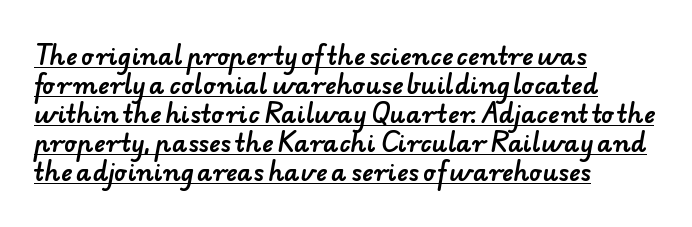
Q: Is the text underlined? A: Yes.
Q: How is the paragraph aligned? A: Left-aligned.
Q: Is the spacing between letters normal or unusually wide? A: Normal.
